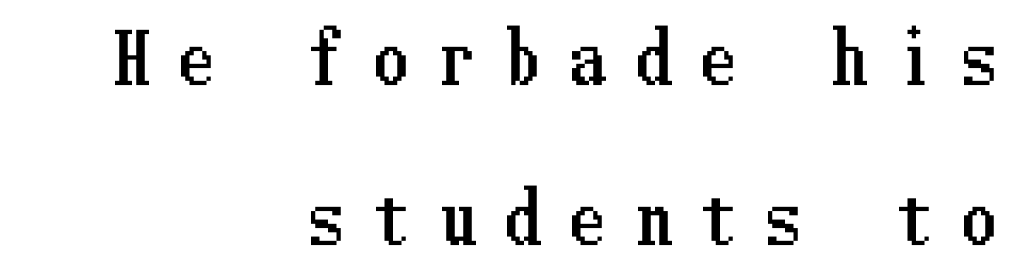
Check the space under the baseline: it is left empty. The letterforms stand isolated, each surrounded by extra space. The lines are spread far apart with generous leading. The letters stand upright; this is a roman face. Every row of glyphs terminates at an identical x-position on the right.
